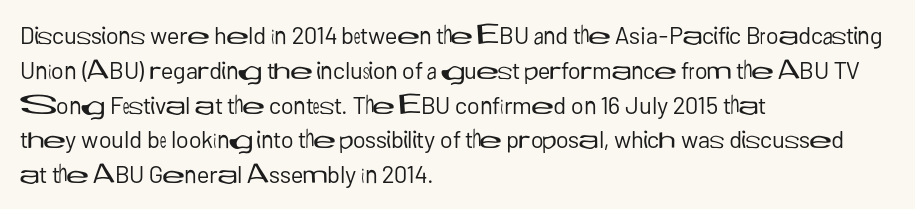
The image shows 24 px text type, upright; set left-aligned, normal line spacing (1.45x), normal letter spacing, not underlined.
